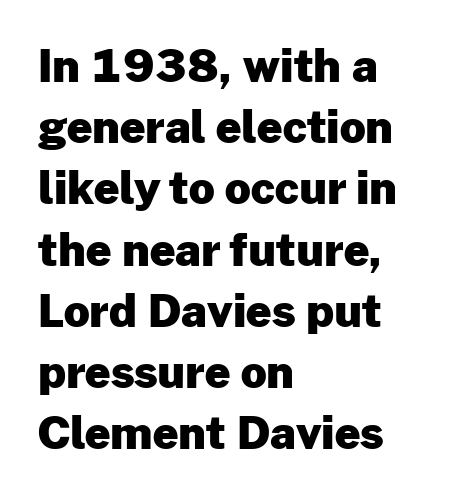
Q: Is the text bold? A: Yes.
Q: Is the text italic (slanted)? A: No, it is upright.
Q: Is the typeface a serif or a sans-serif typeface? A: Sans-serif.
Q: Is the text underlined? A: No.
Q: How is the paragraph aligned? A: Left-aligned.
Q: Is the spacing between letters normal or unusually wide? A: Normal.
Q: Is the spacing between lines tight, normal or loose? A: Normal.
Q: Width (condensed, normal, or wide)? A: Normal.
Q: Stroke contrast? A: Low.
Q: x-height? A: Medium.
Q: Monospaced? A: No.
